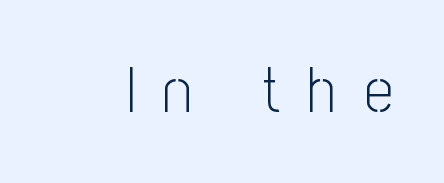
The image shows 64 px light, condensed sans-serif type, upright; set unusually wide letter spacing (+0.44 em), not underlined; low stroke contrast and a medium x-height.
